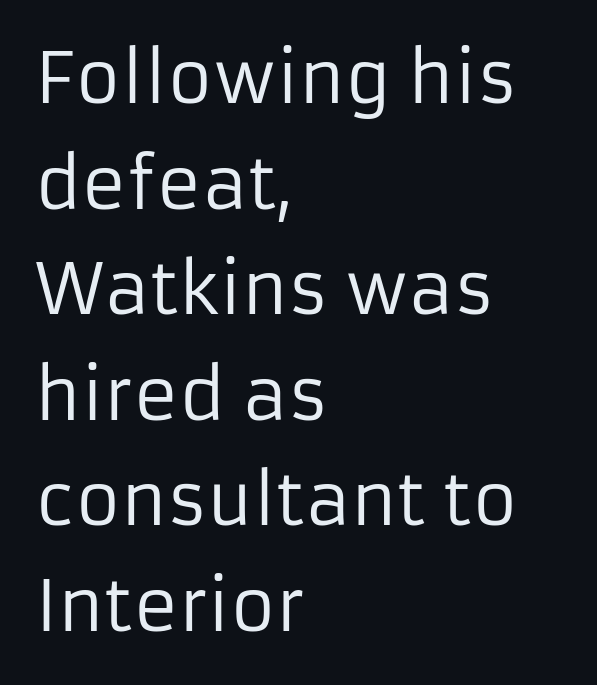
The image shows 69 px regular-weight sans-serif type, upright; set left-aligned, normal line spacing (1.53x), normal letter spacing, not underlined; low stroke contrast and a medium x-height.
